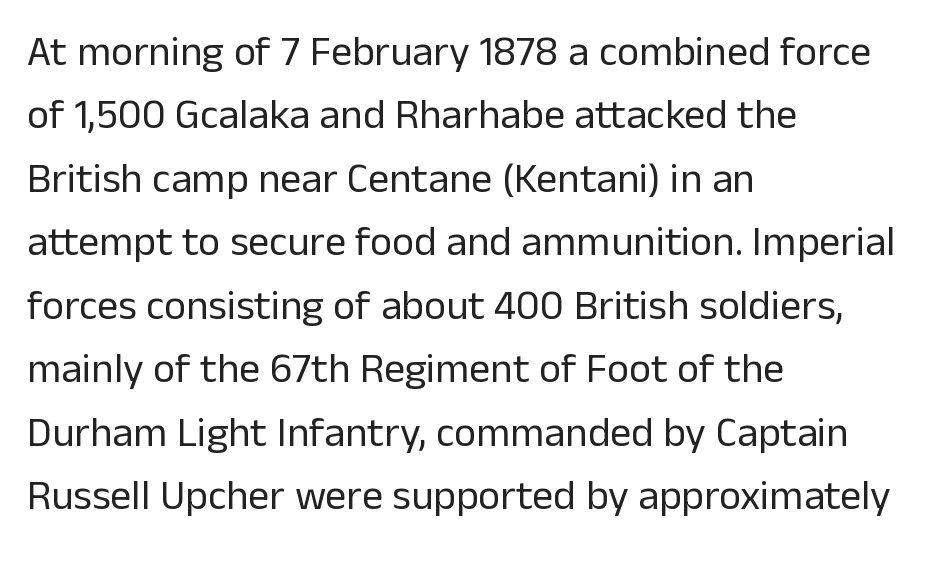
The image shows 42 px regular-weight sans-serif type, upright; set left-aligned, normal line spacing (1.51x), normal letter spacing, not underlined; low stroke contrast and a medium x-height.
